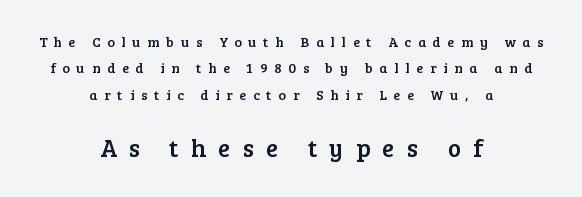
The image shows 25 px text type, upright; set centered, line spacing 1.89x, unusually wide letter spacing (+0.49 em), not underlined; the second (bottom) block is 1.79x larger.
